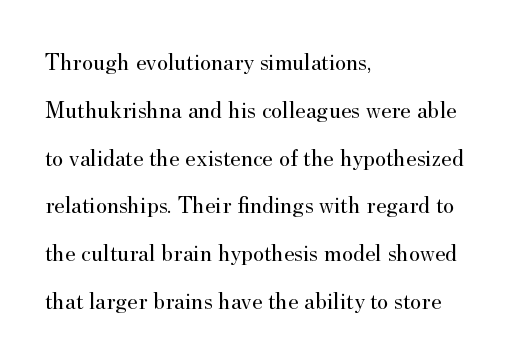
Q: Is the text bold? A: No.
Q: Is the text italic (slanted)? A: No, it is upright.
Q: Is the text underlined? A: No.
Q: How is the paragraph aligned? A: Left-aligned.
Q: Is the spacing between letters normal or unusually wide? A: Normal.
Q: Is the spacing between lines tight, normal or loose? A: Loose.
